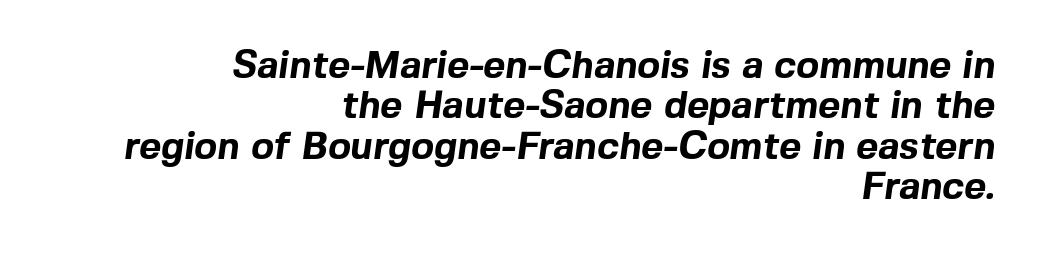
In terms of leading, this rendering errs on the cramped side. The type is set solid horizontally, with unmodified tracking. Do the characters align in a grid? No, the font is proportional. Quick note: underline off.
